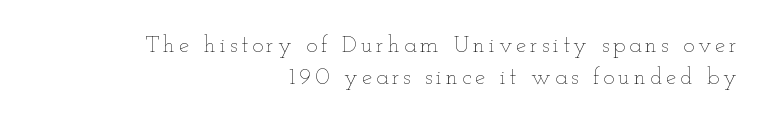
Q: Is the text bold? A: No.
Q: Is the text italic (slanted)? A: No, it is upright.
Q: Is the text underlined? A: No.
Q: How is the paragraph aligned? A: Right-aligned.
Q: Is the spacing between lines tight, normal or loose? A: Normal.
